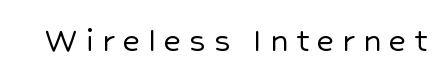
The image shows 37 px sans-serif type, upright; set unusually wide letter spacing (+0.21 em), not underlined; low stroke contrast and a medium x-height.
